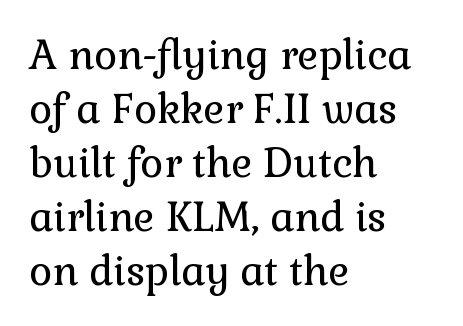
The image shows 40 px regular-weight serif type, upright; set left-aligned, normal line spacing (1.35x), normal letter spacing, not underlined; low stroke contrast and a medium x-height.
